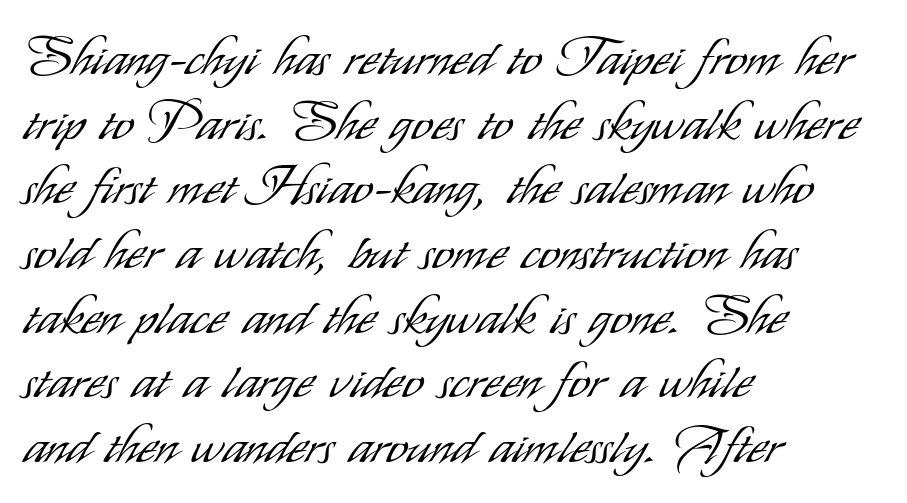
{"serif": "no", "bold": "no", "weight": "light", "width": "condensed", "stroke_contrast": "low", "x_height": "small", "monospaced": "no", "underline": "no", "align": "left", "line_spacing_ratio": 1.22, "letter_spacing": "normal", "letter_spacing_em": 0.0, "glyph_px": 53}
